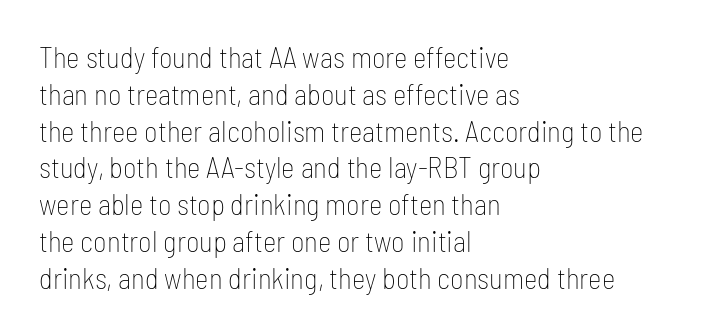
Q: Is the text bold? A: No.
Q: Is the text italic (slanted)? A: No, it is upright.
Q: Is the typeface a serif or a sans-serif typeface? A: Sans-serif.
Q: Is the text underlined? A: No.
Q: How is the paragraph aligned? A: Left-aligned.
Q: Is the spacing between letters normal or unusually wide? A: Normal.
Q: Is the spacing between lines tight, normal or loose? A: Normal.
Q: Width (condensed, normal, or wide)? A: Condensed.
Q: Stroke contrast? A: Low.
Q: x-height? A: Medium.
Q: Monospaced? A: No.
